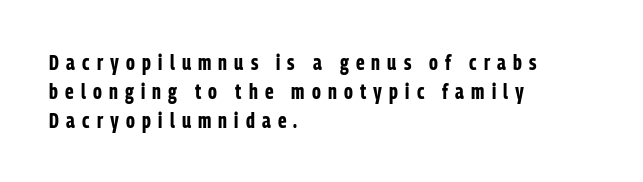
The line texture is sparse and dotted thanks to wide tracking. Bare-footed words on every line. Horizontally, the lines are justified to the leading edge only. Leading matches the norm, producing a regular column.
